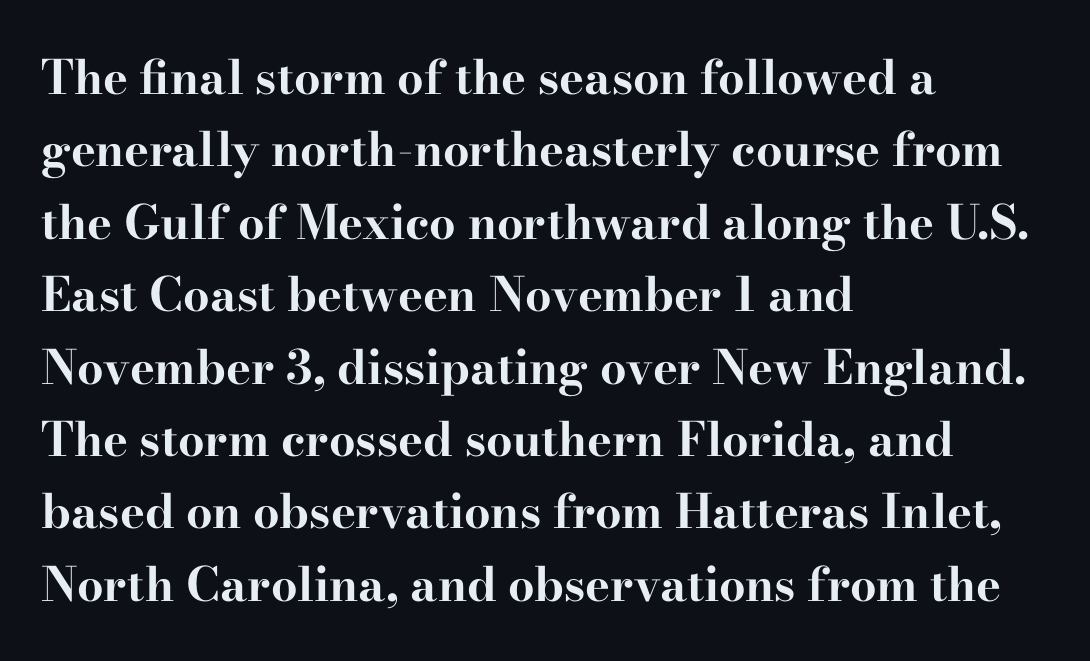
How would I describe the line gaps? Plain and ordinary. How heavy is the stroke? Heavy — this is a bold. Is this a fixed-width face? No — the glyphs have proportional, varying widths. Leftover space on each line is placed entirely after the last word. The passage shown is typeset with a serif family. You can tell it's not italic because the verticals are truly vertical.
